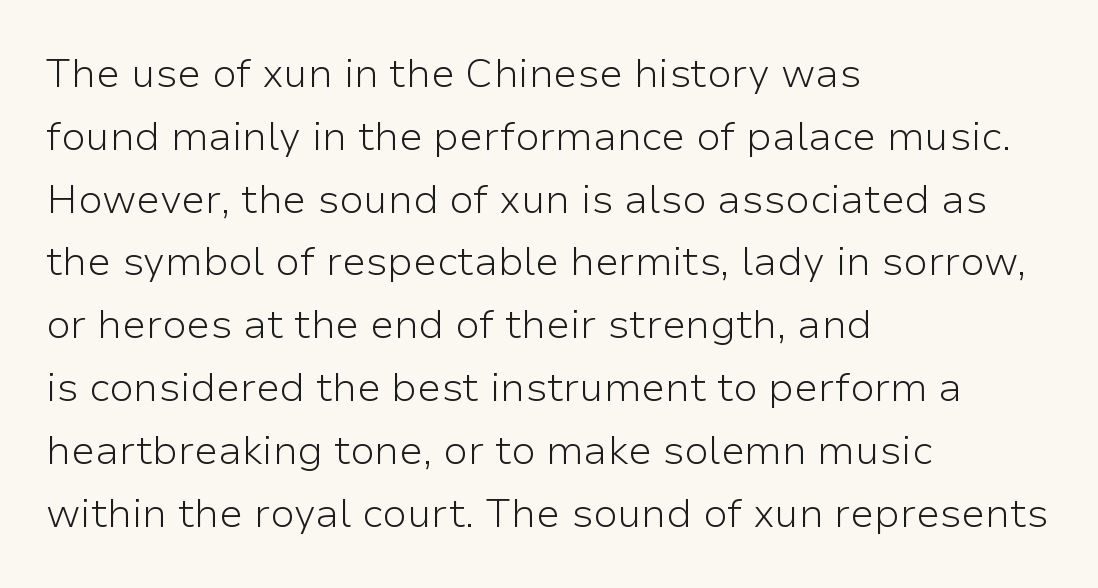
{"serif": "no", "italic": "no", "bold": "no", "weight": "light", "width": "normal", "stroke_contrast": "low", "x_height": "medium", "monospaced": "no", "underline": "no", "align": "left", "line_spacing": "normal", "line_spacing_ratio": 1.57, "letter_spacing": "normal", "letter_spacing_em": 0.0, "glyph_px": 40}
